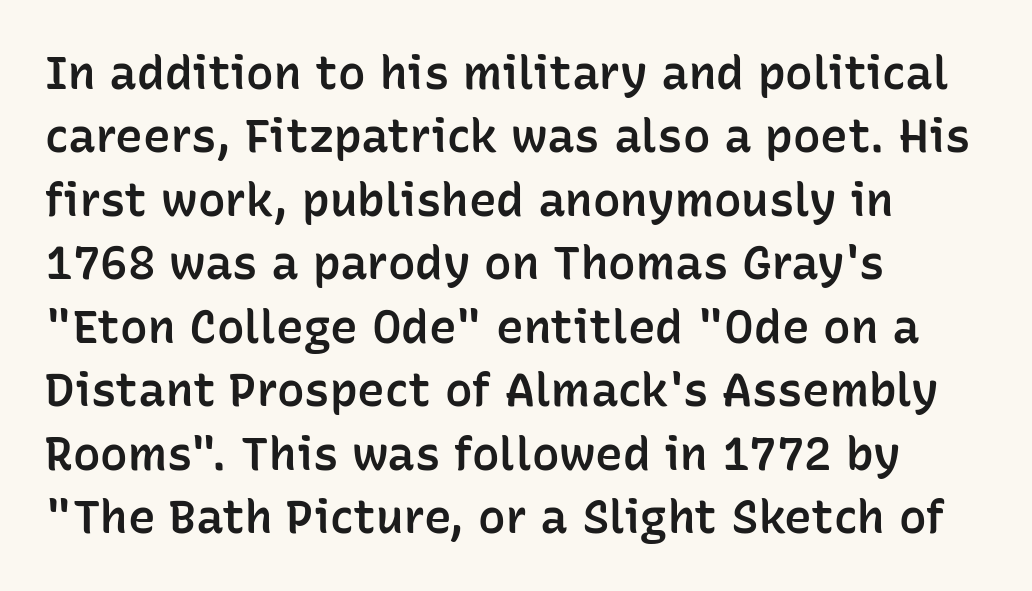
Q: Is the text bold? A: Semi-bold.
Q: Is the text italic (slanted)? A: No, it is upright.
Q: Is the typeface a serif or a sans-serif typeface? A: Sans-serif.
Q: Is the text underlined? A: No.
Q: How is the paragraph aligned? A: Left-aligned.
Q: Is the spacing between letters normal or unusually wide? A: Normal.
Q: Is the spacing between lines tight, normal or loose? A: Normal.
Q: Width (condensed, normal, or wide)? A: Normal.
Q: Stroke contrast? A: Low.
Q: x-height? A: Medium.
Q: Monospaced? A: No.
